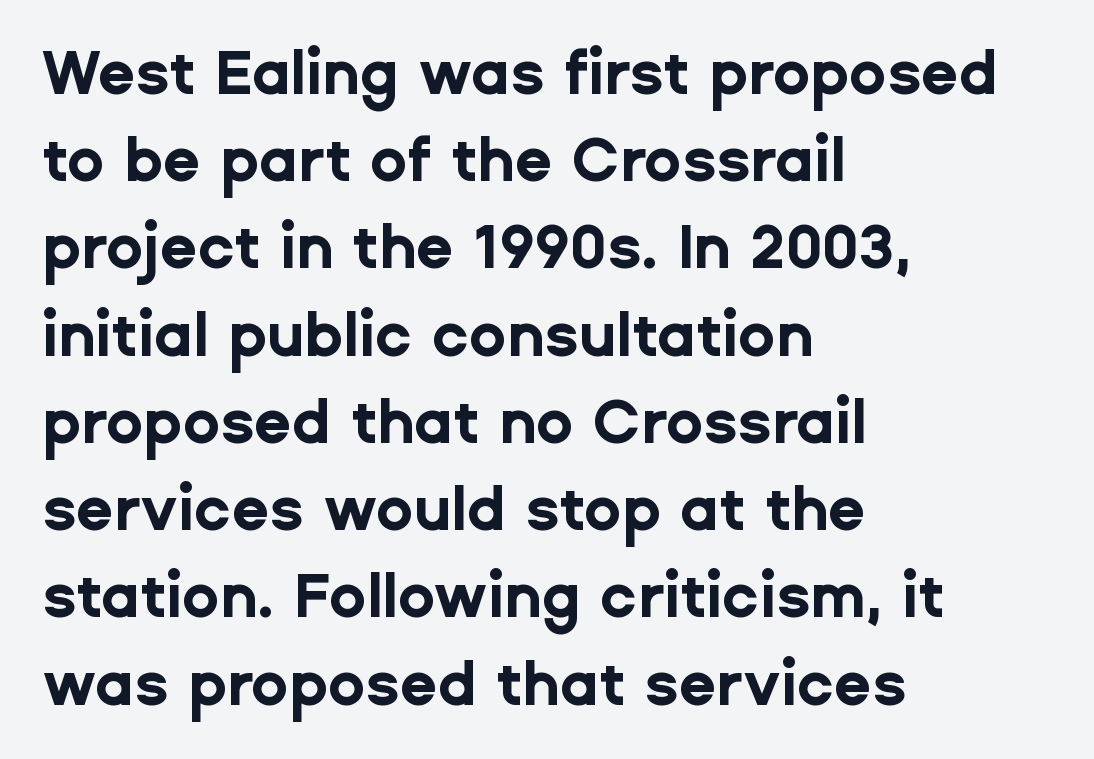
{"serif": "no", "italic": "no", "bold": "yes", "weight": "bold", "width": "normal", "stroke_contrast": "low", "x_height": "medium", "monospaced": "no", "underline": "no", "align": "left", "line_spacing": "normal", "line_spacing_ratio": 1.43, "letter_spacing": "normal", "letter_spacing_em": 0.0, "glyph_px": 61}
